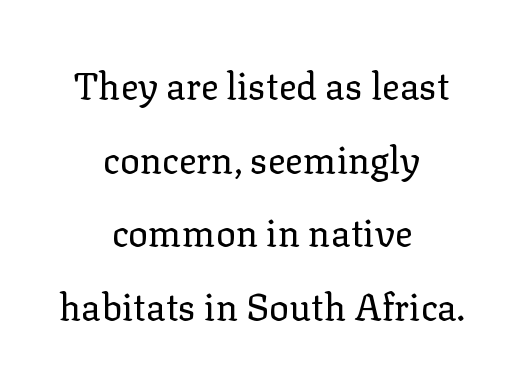
You could not count columns in this text — the font is proportionally spaced. Classification — serif. Is the letter spacing exaggerated? No — it looks like the ordinary default. Letters rest on an invisible, unmarked baseline.
